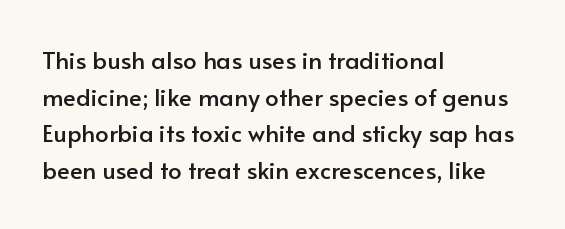
Unlike italic type, these characters show no tilt at all. Glyph-to-glyph distance matches everyday printed text. The line-height multiplier appears to be the usual default. The rag falls on the right side of this text block.
